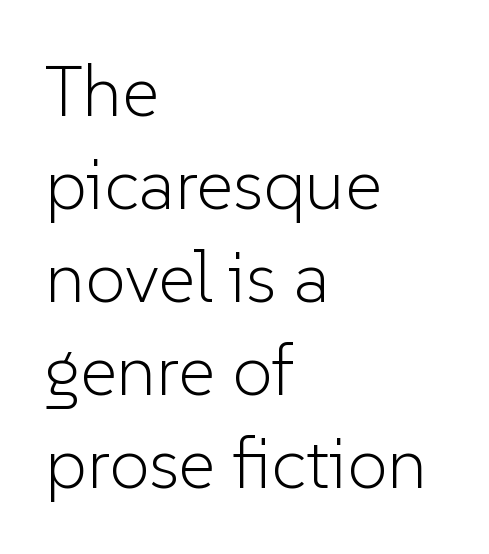
Q: Is the text bold? A: No.
Q: Is the text italic (slanted)? A: No, it is upright.
Q: Is the typeface a serif or a sans-serif typeface? A: Sans-serif.
Q: Is the text underlined? A: No.
Q: How is the paragraph aligned? A: Left-aligned.
Q: Is the spacing between letters normal or unusually wide? A: Normal.
Q: Is the spacing between lines tight, normal or loose? A: Normal.
Q: Width (condensed, normal, or wide)? A: Normal.
Q: Stroke contrast? A: Low.
Q: x-height? A: Medium.
Q: Monospaced? A: No.
